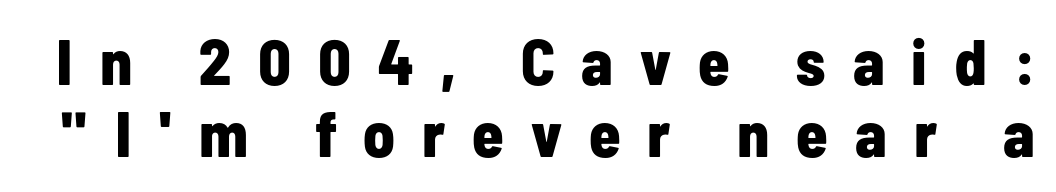
The image shows 64 px bold, condensed sans-serif type, upright; set tight line spacing (1.13x), unusually wide letter spacing (+0.42 em), not underlined; low stroke contrast and a medium x-height.
